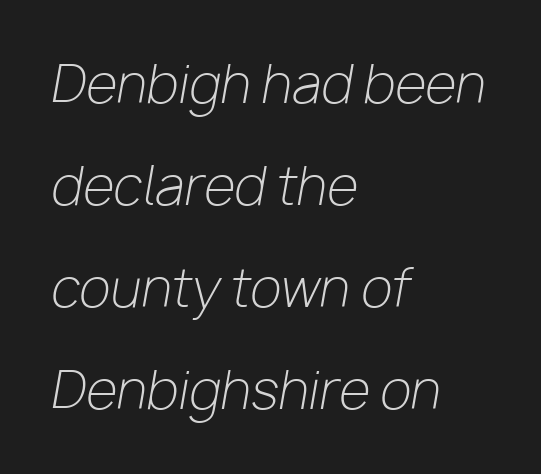
{"italic": "yes", "lean": "right", "slant_degrees": 10, "bold": "no", "weight": "light", "width": "normal", "stroke_contrast": "low", "x_height": "medium", "monospaced": "no", "underline": "no", "align": "left", "line_spacing": "loose", "line_spacing_ratio": 2.0, "letter_spacing": "normal", "letter_spacing_em": 0.0, "glyph_px": 51}
